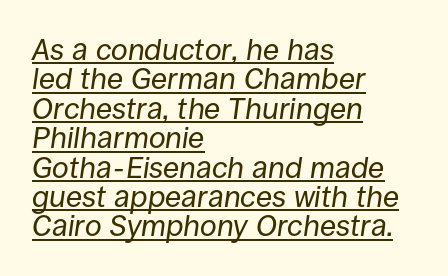
Q: Is the text bold? A: No.
Q: Is the text italic (slanted)? A: Yes, it leans right by about 8 degrees.
Q: Is the text underlined? A: Yes.
Q: How is the paragraph aligned? A: Left-aligned.
Q: Is the spacing between letters normal or unusually wide? A: Normal.
Q: Is the spacing between lines tight, normal or loose? A: Tight.
Q: Width (condensed, normal, or wide)? A: Normal.
Q: Stroke contrast? A: Low.
Q: x-height? A: Large.
Q: Monospaced? A: No.
